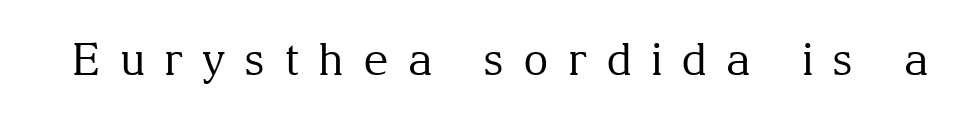
The image shows 44 px regular-weight serif type, upright; set unusually wide letter spacing (+0.43 em), not underlined; medium stroke contrast and a medium x-height.
